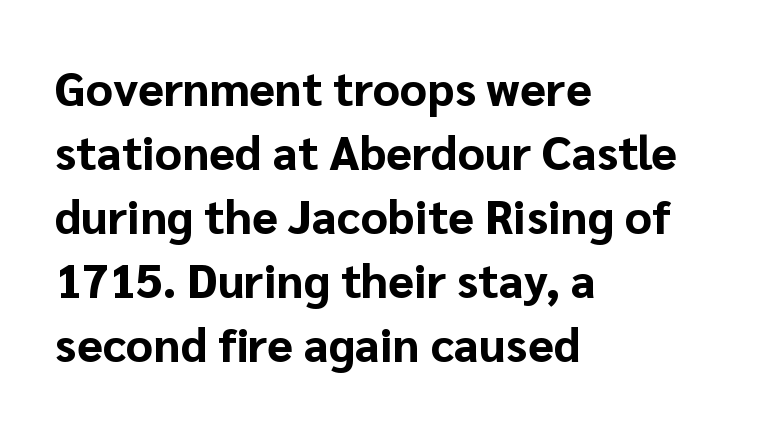
Q: Is the text bold? A: Yes.
Q: Is the text italic (slanted)? A: No, it is upright.
Q: Is the typeface a serif or a sans-serif typeface? A: Sans-serif.
Q: Is the text underlined? A: No.
Q: How is the paragraph aligned? A: Left-aligned.
Q: Is the spacing between letters normal or unusually wide? A: Normal.
Q: Is the spacing between lines tight, normal or loose? A: Normal.
Q: Width (condensed, normal, or wide)? A: Normal.
Q: Stroke contrast? A: Low.
Q: x-height? A: Medium.
Q: Monospaced? A: No.
